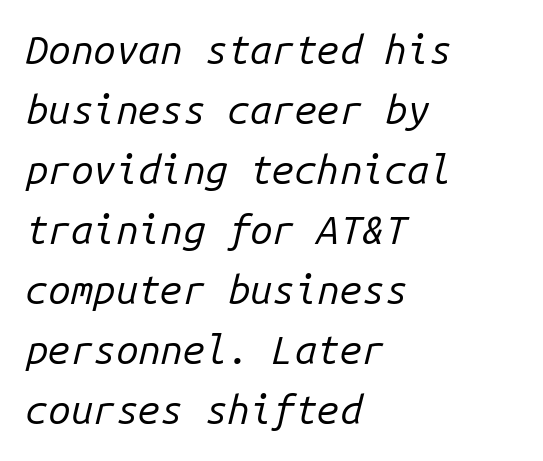
The image shows 40 px regular-weight type, italic (leaning right), monospaced; set left-aligned, normal line spacing (1.5x), normal letter spacing, not underlined; low stroke contrast and a medium x-height.
